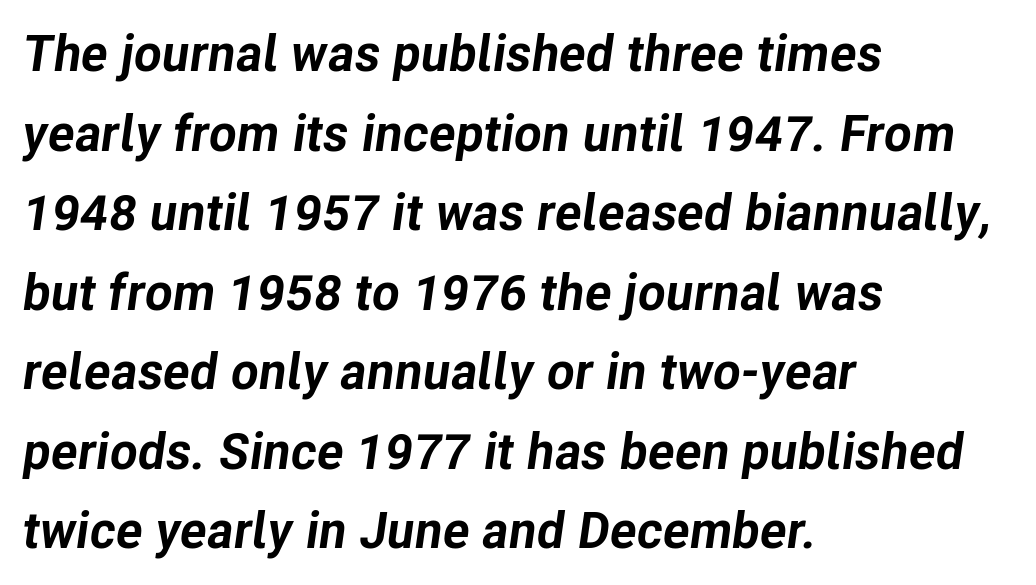
The image shows 51 px bold type, italic (leaning right); set left-aligned, normal line spacing (1.56x), normal letter spacing, not underlined; low stroke contrast and a medium x-height.
